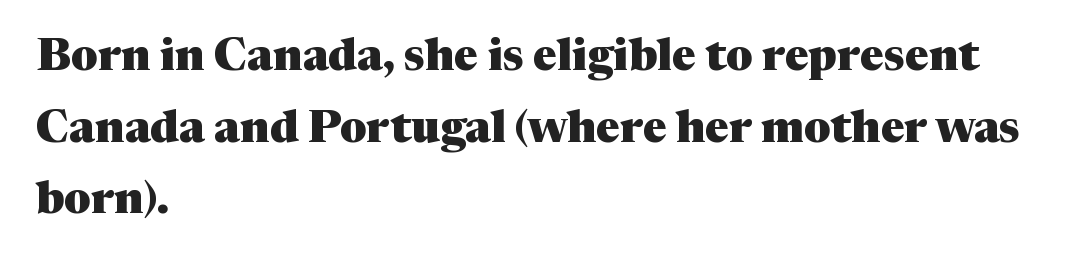
The characters display serif detailing at their extremities. The block of text has a typical density, with ordinary space between rows. Heavy, bold letterforms. Do the characters align in a grid? No, the font is proportional. Is the block centered? No — it sits flush against the left margin. When letters stand straight like this, we call the style roman or upright.
